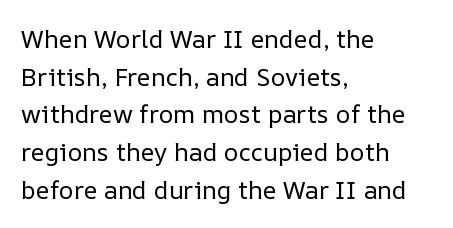
Q: Is the text bold? A: No.
Q: Is the text italic (slanted)? A: No, it is upright.
Q: Is the text underlined? A: No.
Q: How is the paragraph aligned? A: Left-aligned.
Q: Is the spacing between letters normal or unusually wide? A: Normal.
Q: Is the spacing between lines tight, normal or loose? A: Normal.
